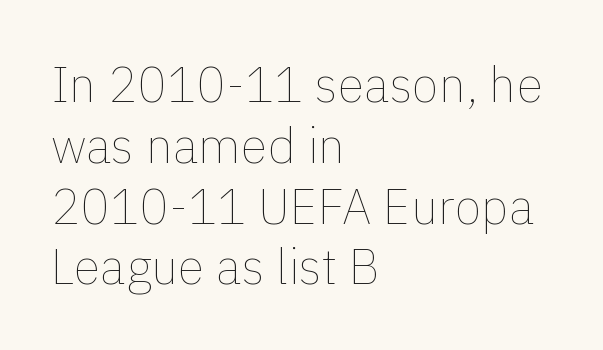
{"italic": "no", "bold": "no", "weight": "thin", "width": "normal", "x_height": "medium", "monospaced": "no", "underline": "no", "align": "left", "line_spacing_ratio": 1.24, "letter_spacing": "normal", "letter_spacing_em": 0.0, "glyph_px": 49}
